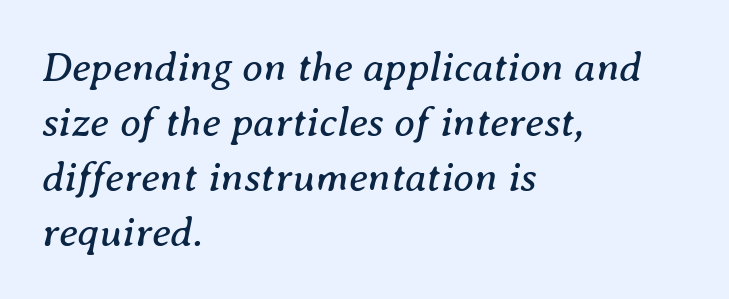
Q: Is the text bold? A: No.
Q: Is the text italic (slanted)? A: Yes, it leans right by about 8 degrees.
Q: Is the typeface a serif or a sans-serif typeface? A: Serif.
Q: Is the text underlined? A: No.
Q: How is the paragraph aligned? A: Left-aligned.
Q: Is the spacing between letters normal or unusually wide? A: Normal.
Q: Is the spacing between lines tight, normal or loose? A: Normal.
Q: Width (condensed, normal, or wide)? A: Normal.
Q: Stroke contrast? A: Medium.
Q: x-height? A: Medium.
Q: Monospaced? A: No.
